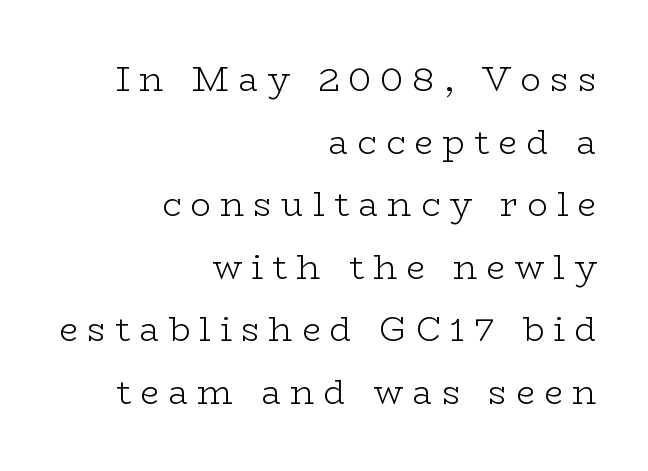
The image shows 34 px light, wide serif type, upright; set right-aligned, line spacing 1.84x, unusually wide letter spacing (+0.27 em), not underlined; low stroke contrast and a medium x-height.
